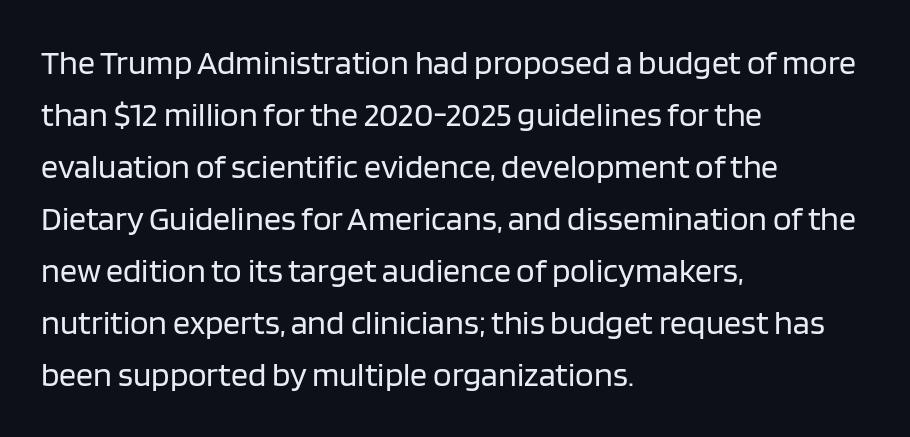
{"serif": "no", "italic": "no", "bold": "no", "weight": "regular", "width": "normal", "stroke_contrast": "low", "x_height": "large", "monospaced": "no", "underline": "no", "align": "left", "line_spacing": "normal", "line_spacing_ratio": 1.53, "letter_spacing": "normal", "letter_spacing_em": 0.0, "glyph_px": 34}
